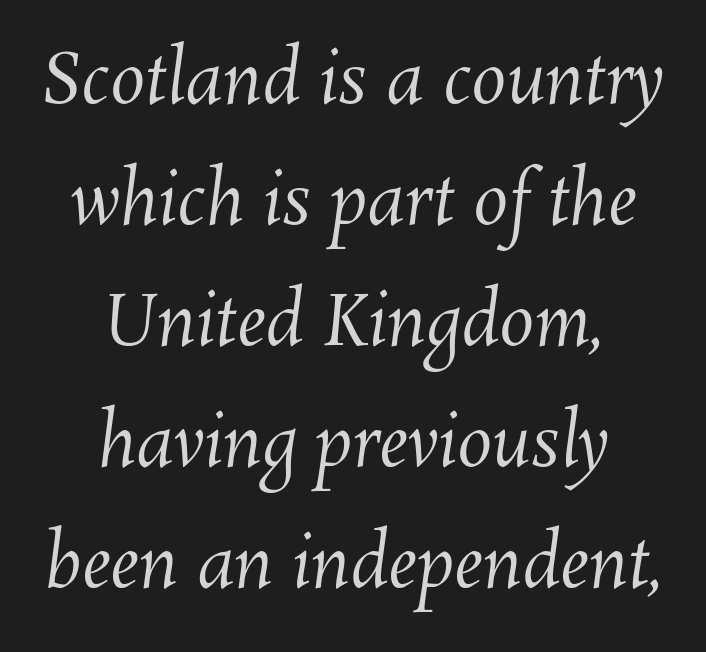
The image shows 70 px regular-weight type; set centered, line spacing 1.73x, normal letter spacing, not underlined; medium stroke contrast and a medium x-height.
